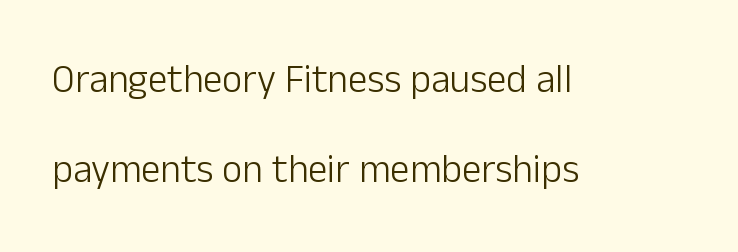
Q: Is the text bold? A: No.
Q: Is the text italic (slanted)? A: No, it is upright.
Q: Is the typeface a serif or a sans-serif typeface? A: Sans-serif.
Q: Is the text underlined? A: No.
Q: How is the paragraph aligned? A: Left-aligned.
Q: Is the spacing between letters normal or unusually wide? A: Normal.
Q: Is the spacing between lines tight, normal or loose? A: Loose.
Q: Width (condensed, normal, or wide)? A: Normal.
Q: Stroke contrast? A: Low.
Q: x-height? A: Medium.
Q: Monospaced? A: No.
